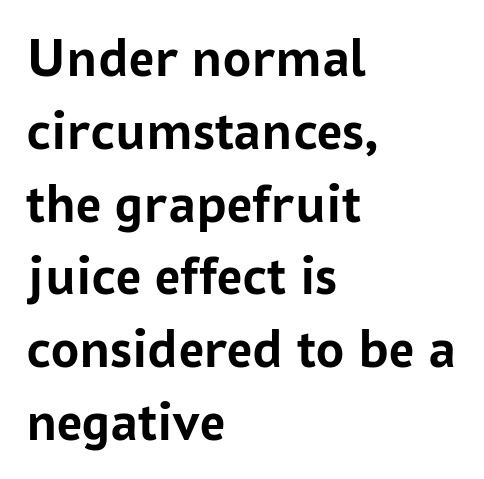
The space between consecutive lines is moderate. On the weight axis this lands at bold, roughly 700. Plain, unruled lines of type. Tall strokes in this sample are plumb rather than angled. Tracking value appears to be zero — textbook default spacing.
